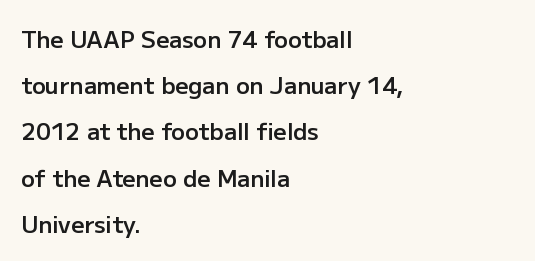
Q: Is the text bold? A: Semi-bold.
Q: Is the text italic (slanted)? A: No, it is upright.
Q: Is the text underlined? A: No.
Q: How is the paragraph aligned? A: Left-aligned.
Q: Is the spacing between letters normal or unusually wide? A: Normal.
Q: Is the spacing between lines tight, normal or loose? A: Loose.
